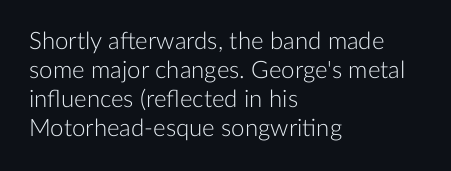
The image shows 24 px text type, upright; set left-aligned, line spacing 1.21x, normal letter spacing, not underlined.
